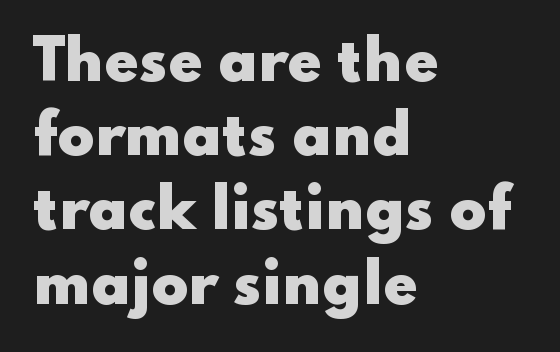
The image shows 55 px heavy, wide sans-serif type, upright; set left-aligned, normal line spacing (1.35x), normal letter spacing, not underlined; low stroke contrast and a small x-height.
